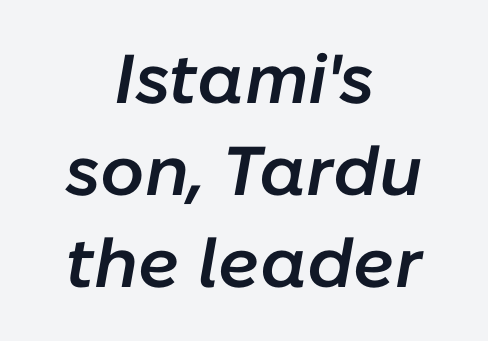
The rendering keeps characters at their native spacing. Note the varied advance widths — an 'i' is clearly narrower than an 'm'. Honestly, the row spacing looks completely unremarkable. Bare-footed words on every line. These lines were composed using italics. Caption: semibold face, moderately heavy strokes.
